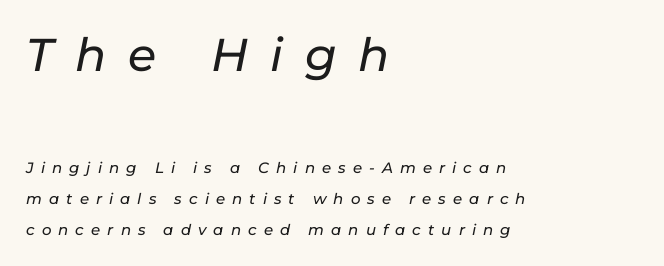
The image shows 46 px text type, italic (leaning right); set left-aligned, loose line spacing (2.07x), unusually wide letter spacing (+0.47 em), not underlined; the first (top) block is 3.07x larger; low stroke contrast and a medium x-height.
